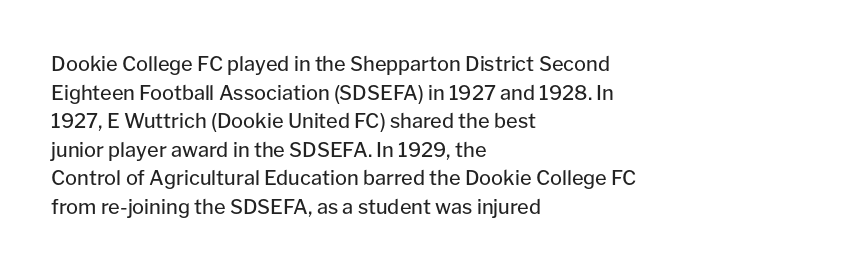
The image shows 20 px text type, upright; set left-aligned, normal line spacing (1.43x), normal letter spacing, not underlined.
